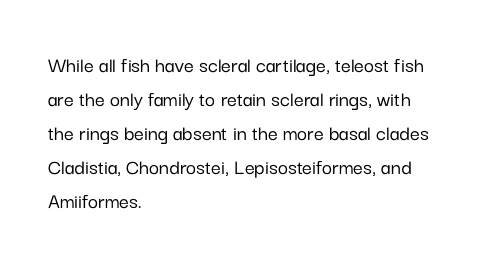
{"italic": "no", "underline": "no", "align": "left", "line_spacing": "normal", "line_spacing_ratio": 1.54, "letter_spacing": "normal", "letter_spacing_em": 0.0, "glyph_px": 22}
